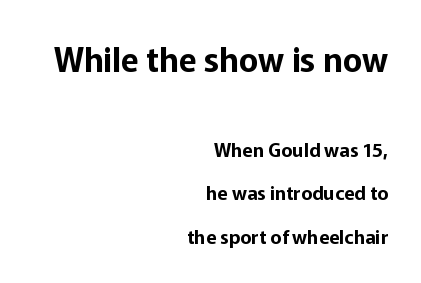
Q: Is the text italic (slanted)? A: No, it is upright.
Q: Is the typeface a serif or a sans-serif typeface? A: Sans-serif.
Q: Is the text underlined? A: No.
Q: How is the paragraph aligned? A: Right-aligned.
Q: Is the spacing between letters normal or unusually wide? A: Normal.
Q: Is the spacing between lines tight, normal or loose? A: Loose.
Q: Which block of text is set in a larger size, the first (top) or the second (bottom)? A: The first (top) one.
Q: Width (condensed, normal, or wide)? A: Normal.
Q: Stroke contrast? A: Low.
Q: x-height? A: Medium.
Q: Monospaced? A: No.
